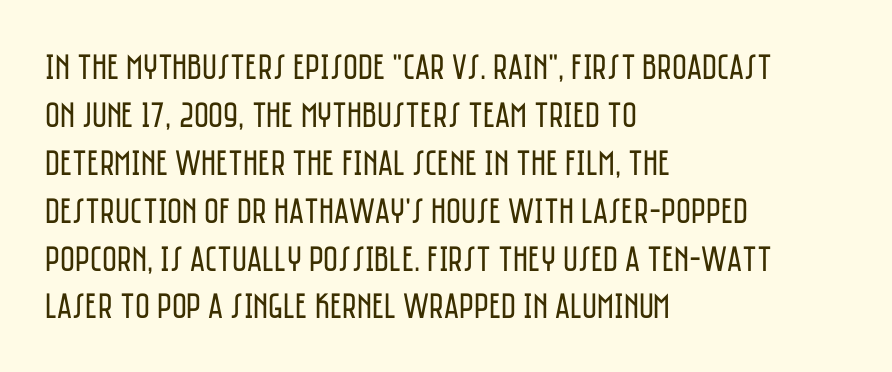
The image shows 36 px regular-weight, condensed sans-serif type, upright; set left-aligned, normal line spacing (1.33x), normal letter spacing, not underlined; low stroke contrast and a large x-height.
